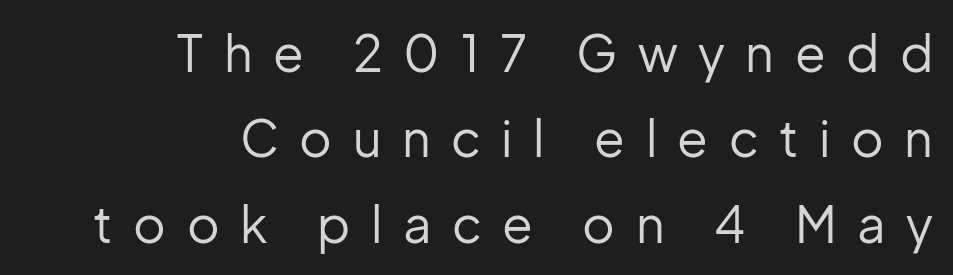
The image shows 50 px regular-weight sans-serif type, upright; set right-aligned, line spacing 1.71x, unusually wide letter spacing (+0.41 em), not underlined; low stroke contrast and a medium x-height.
